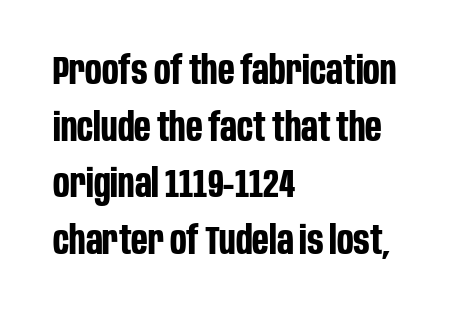
Q: Is the text bold? A: Yes.
Q: Is the text italic (slanted)? A: No, it is upright.
Q: Is the typeface a serif or a sans-serif typeface? A: Sans-serif.
Q: Is the text underlined? A: No.
Q: How is the paragraph aligned? A: Left-aligned.
Q: Is the spacing between letters normal or unusually wide? A: Normal.
Q: Is the spacing between lines tight, normal or loose? A: Normal.
Q: Width (condensed, normal, or wide)? A: Condensed.
Q: Stroke contrast? A: Low.
Q: x-height? A: Large.
Q: Monospaced? A: No.
